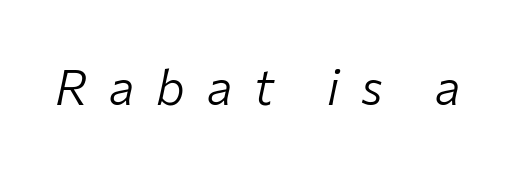
The image shows 49 px light type, italic (leaning right); set unusually wide letter spacing (+0.44 em), not underlined; low stroke contrast and a medium x-height.
